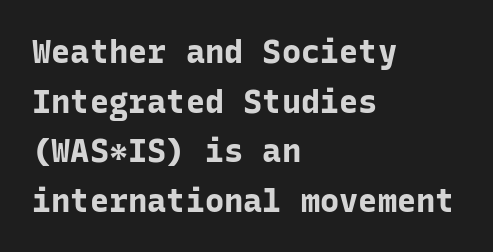
The image shows 32 px bold sans-serif type, upright, monospaced; set left-aligned, normal line spacing (1.55x), normal letter spacing, not underlined; low stroke contrast and a medium x-height.
